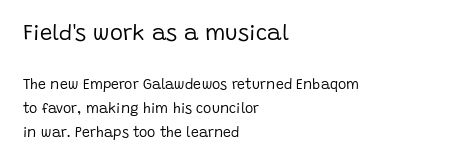
Q: Is the text bold? A: No.
Q: Is the text italic (slanted)? A: No, it is upright.
Q: Is the text underlined? A: No.
Q: How is the paragraph aligned? A: Left-aligned.
Q: Is the spacing between letters normal or unusually wide? A: Normal.
Q: Which block of text is set in a larger size, the first (top) or the second (bottom)? A: The first (top) one.
